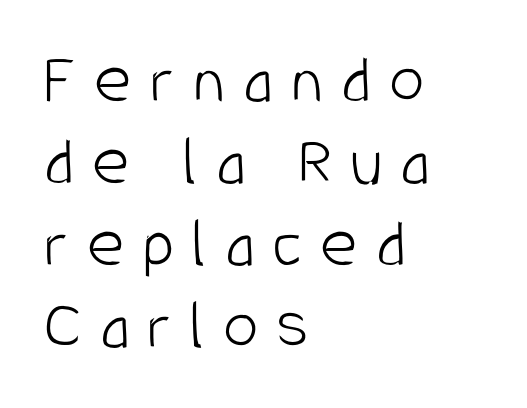
Q: Is the text bold? A: No.
Q: Is the text italic (slanted)? A: No, it is upright.
Q: Is the typeface a serif or a sans-serif typeface? A: Sans-serif.
Q: Is the text underlined? A: No.
Q: How is the paragraph aligned? A: Left-aligned.
Q: Is the spacing between letters normal or unusually wide? A: Unusually wide.
Q: Is the spacing between lines tight, normal or loose? A: Tight.
Q: Width (condensed, normal, or wide)? A: Condensed.
Q: Stroke contrast? A: Low.
Q: x-height? A: Large.
Q: Monospaced? A: No.
